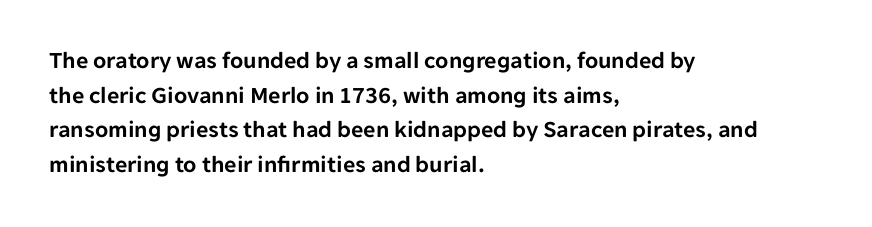
The compositor pushed each line to the left boundary. Compared with typical paragraphs, the rows here are spaced about the same. Here the glyphs are tracked normally, forming tight word shapes. Check the space under the baseline: it is left empty. You can tell it's not italic because the verticals are truly vertical.
